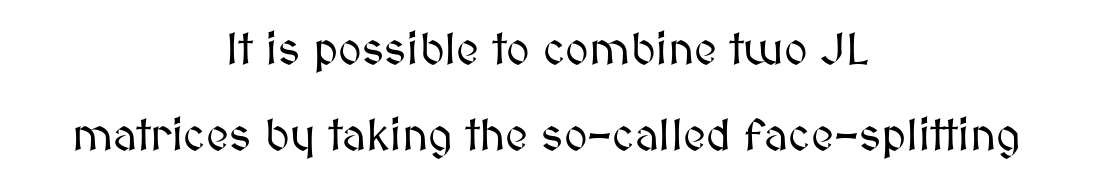
{"italic": "no", "width": "normal", "stroke_contrast": "medium", "x_height": "medium", "monospaced": "no", "underline": "no", "align": "center", "line_spacing": "loose", "line_spacing_ratio": 1.92, "letter_spacing": "normal", "letter_spacing_em": 0.0, "glyph_px": 45}
